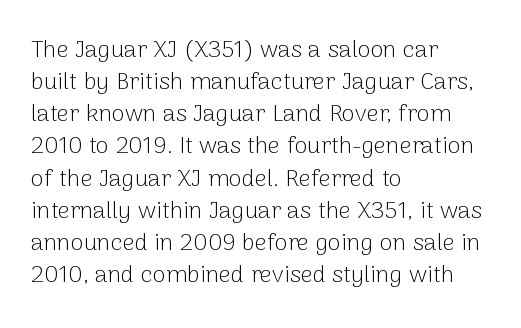
The image shows 24 px text type, upright; set left-aligned, normal line spacing (1.34x), normal letter spacing, not underlined.
